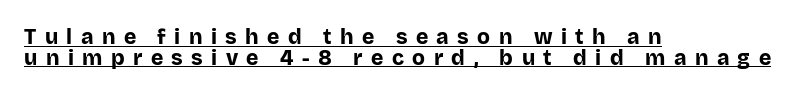
The image shows 21 px bold type, upright; set left-aligned, tight line spacing (0.98x), unusually wide letter spacing (+0.4 em), underlined.
